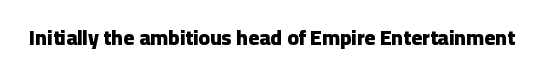
The image shows 21 px bold type, upright; set normal letter spacing, not underlined.
